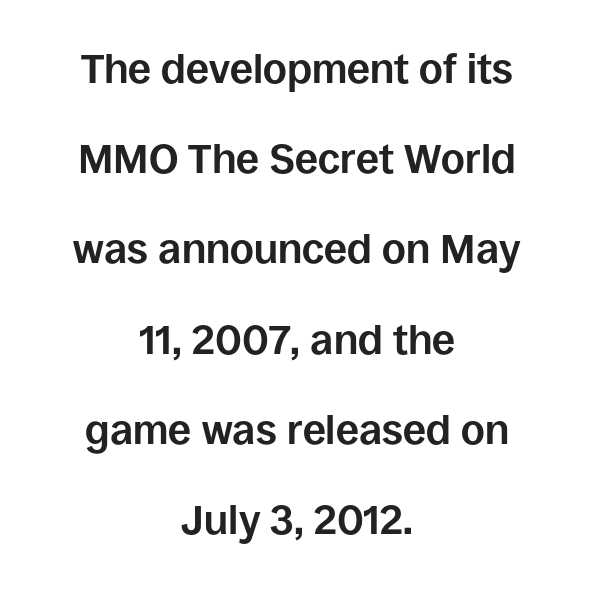
Q: Is the text bold? A: Yes.
Q: Is the text italic (slanted)? A: No, it is upright.
Q: Is the typeface a serif or a sans-serif typeface? A: Sans-serif.
Q: Is the text underlined? A: No.
Q: How is the paragraph aligned? A: Centered.
Q: Is the spacing between letters normal or unusually wide? A: Normal.
Q: Is the spacing between lines tight, normal or loose? A: Loose.
Q: Width (condensed, normal, or wide)? A: Normal.
Q: Stroke contrast? A: Low.
Q: x-height? A: Large.
Q: Monospaced? A: No.
